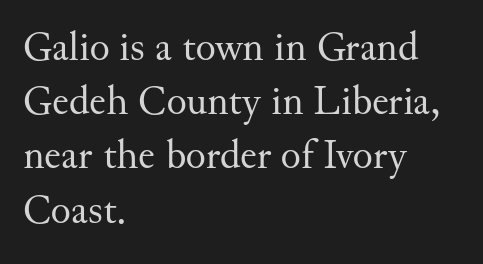
{"serif": "yes", "italic": "no", "bold": "no", "weight": "regular", "width": "normal", "stroke_contrast": "medium", "x_height": "small", "monospaced": "no", "underline": "no", "align": "left", "line_spacing": "normal", "line_spacing_ratio": 1.29, "letter_spacing": "normal", "letter_spacing_em": 0.0, "glyph_px": 42}
